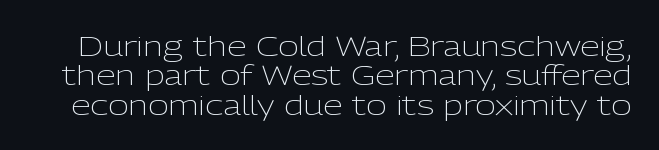
The image shows 28 px light sans-serif type, upright; set tight line spacing (1.05x), normal letter spacing, not underlined; low stroke contrast and a medium x-height.
